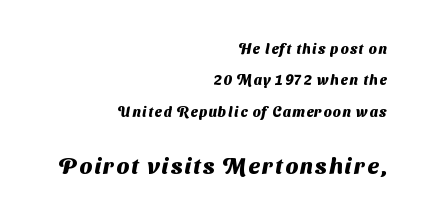
{"bold": "yes", "underline": "no", "align": "right", "line_spacing": "loose", "line_spacing_ratio": 2.25, "larger_block": "second", "size_ratio": 1.57, "glyph_px": 22}
